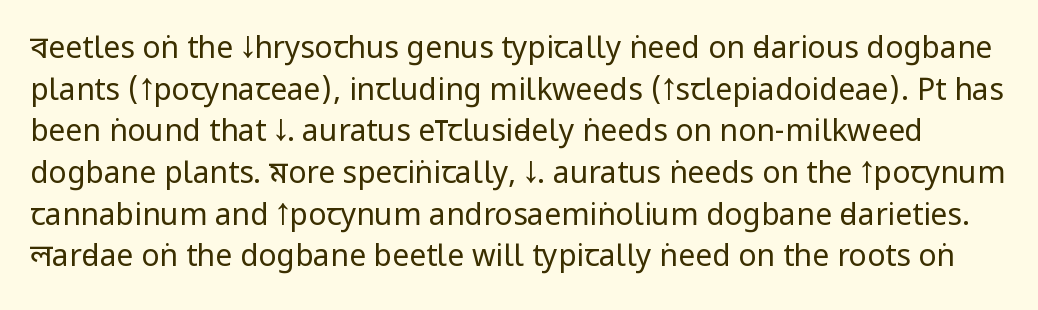
{"serif": "no", "italic": "no", "bold": "no", "weight": "regular", "width": "condensed", "stroke_contrast": "low", "x_height": "large", "monospaced": "no", "underline": "no", "line_spacing": "normal", "line_spacing_ratio": 1.39, "letter_spacing": "normal", "letter_spacing_em": 0.0, "glyph_px": 30}
